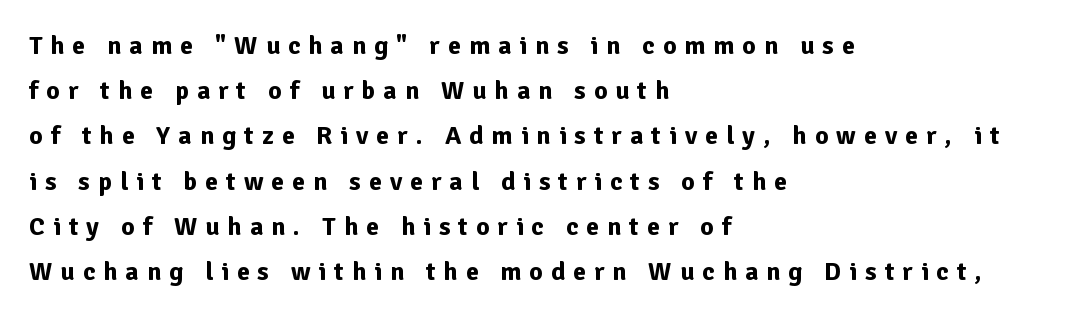
Q: Is the text bold? A: Yes.
Q: Is the text italic (slanted)? A: No, it is upright.
Q: Is the text underlined? A: No.
Q: How is the paragraph aligned? A: Left-aligned.
Q: Is the spacing between letters normal or unusually wide? A: Unusually wide.
